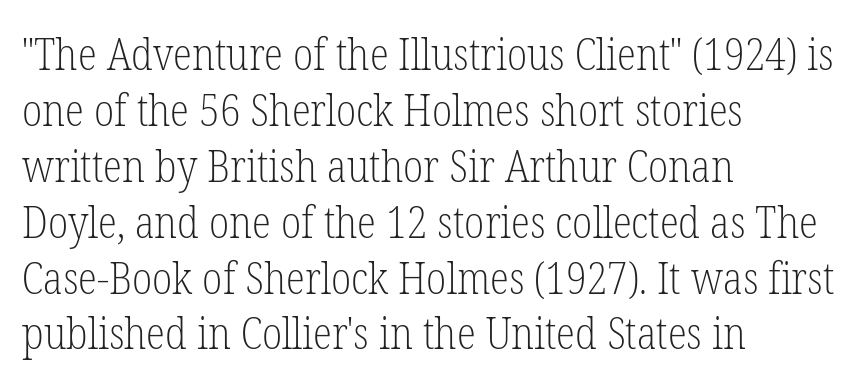
{"serif": "yes", "italic": "no", "bold": "no", "weight": "light", "width": "condensed", "stroke_contrast": "low", "x_height": "medium", "monospaced": "no", "underline": "no", "align": "left", "line_spacing": "normal", "line_spacing_ratio": 1.27, "letter_spacing": "normal", "letter_spacing_em": 0.0, "glyph_px": 44}
